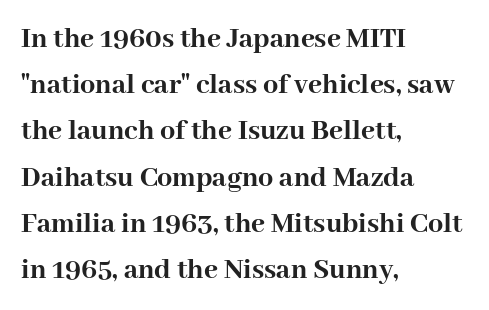
The face used here is rendered with its standard letterfit. The vertical gap from one line to the next is medium. You could not count columns in this text — the font is proportionally spaced. Observe the serifs anchoring each vertical stroke in this sample.
